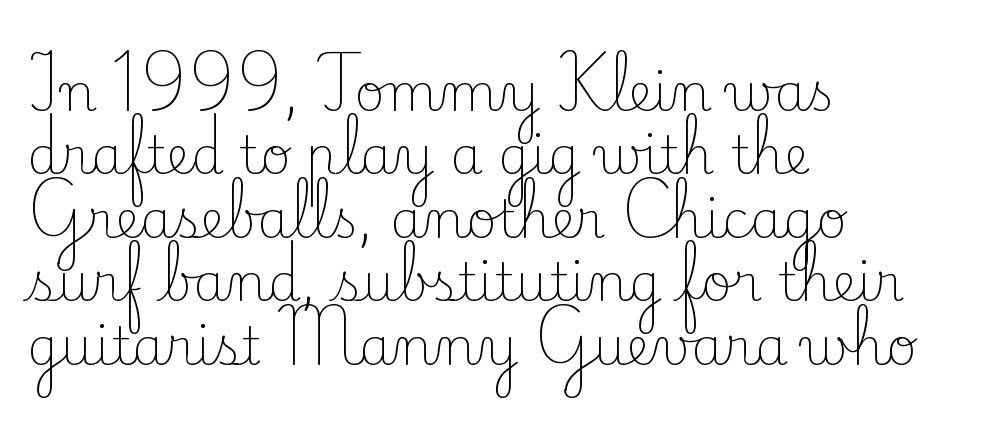
Q: Is the text bold? A: No.
Q: Is the text italic (slanted)? A: No, it is upright.
Q: Is the typeface a serif or a sans-serif typeface? A: Serif.
Q: Is the text underlined? A: No.
Q: How is the paragraph aligned? A: Left-aligned.
Q: Is the spacing between letters normal or unusually wide? A: Normal.
Q: Width (condensed, normal, or wide)? A: Normal.
Q: Stroke contrast? A: Low.
Q: x-height? A: Small.
Q: Monospaced? A: No.
